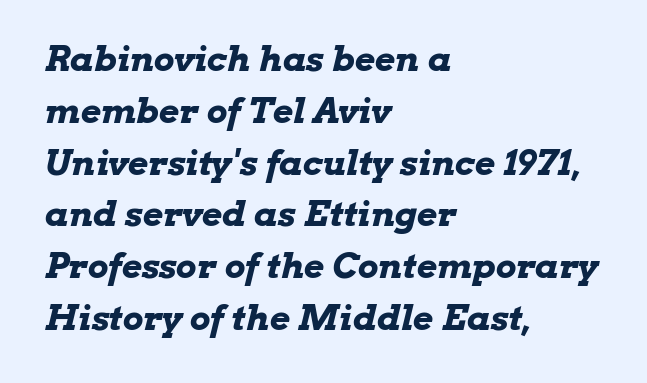
{"italic": "yes", "lean": "right", "slant_degrees": 13, "bold": "yes", "weight": "bold", "width": "wide", "stroke_contrast": "low", "x_height": "medium", "monospaced": "no", "underline": "no", "align": "left", "line_spacing": "normal", "line_spacing_ratio": 1.48, "letter_spacing": "normal", "letter_spacing_em": 0.0, "glyph_px": 35}
